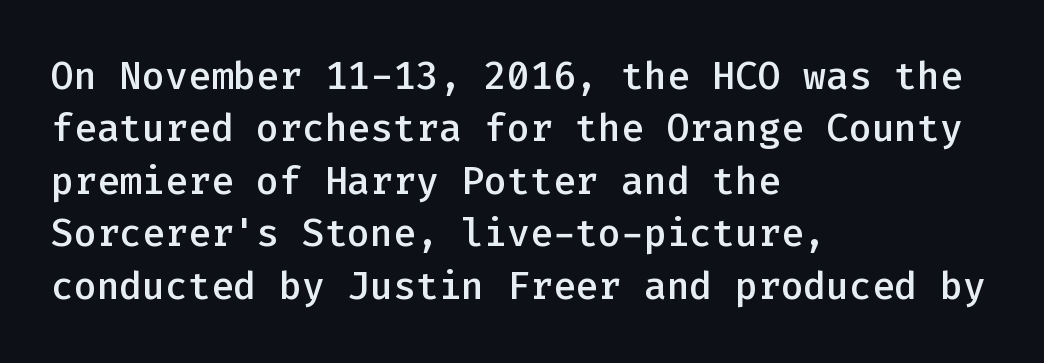
This sample uses an upright cut, with every glyph sitting square on the baseline. The designer went with a sans here, leaving each stem footless. Line starts are locked; line ends wander. Caption: semibold face, moderately heavy strokes. The passage shown is not underscored anywhere. Inter-character spacing is left at the font's built-in metrics.
